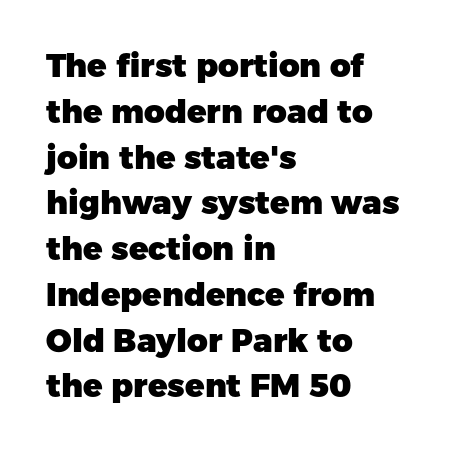
The horizontal fit of the characters is conventional and even. The passage shown is not underscored anywhere. Notice how the stems are strictly vertical — no italics here. Are there feet on the stems? There aren't — it's a sans. Heavy, bold letterforms.
